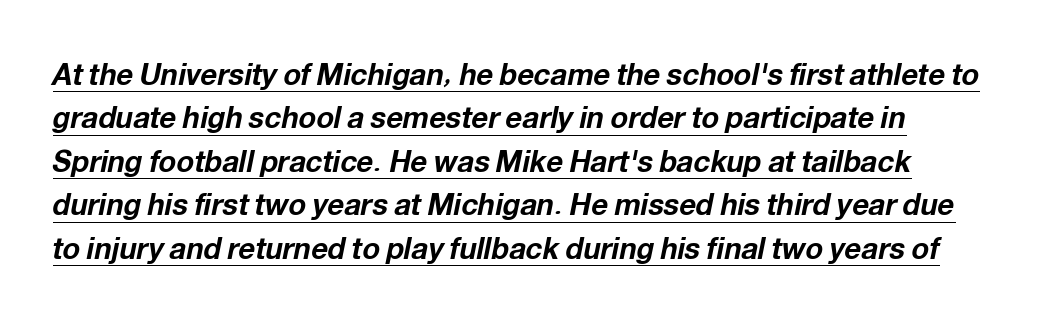
{"italic": "yes", "lean": "right", "slant_degrees": 12, "bold": "yes", "weight": "bold", "width": "normal", "stroke_contrast": "low", "x_height": "medium", "monospaced": "no", "underline": "yes", "line_spacing": "normal", "line_spacing_ratio": 1.5, "letter_spacing": "normal", "letter_spacing_em": 0.0, "glyph_px": 29}
